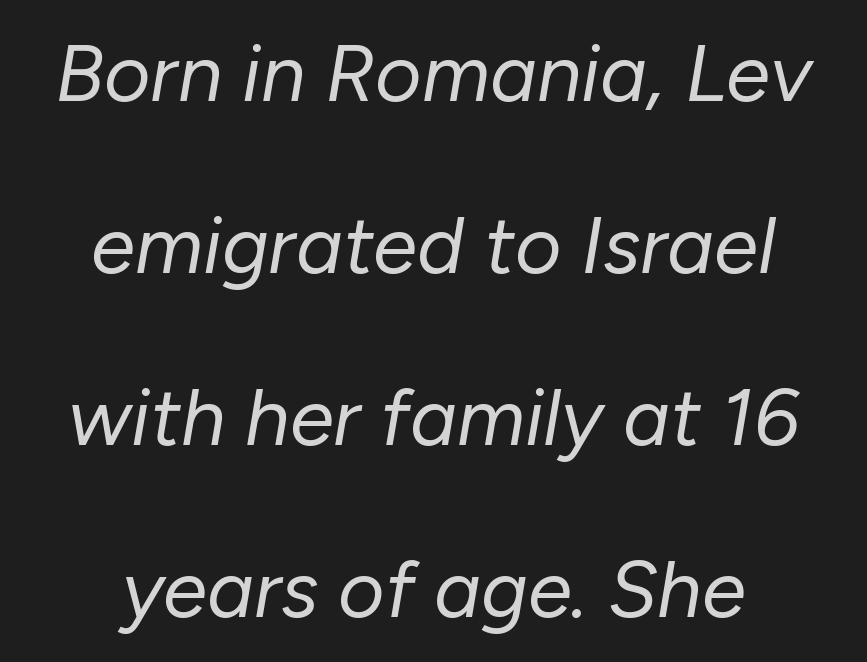
Q: Is the text bold? A: No.
Q: Is the text italic (slanted)? A: Yes, it leans right by about 10 degrees.
Q: Is the text underlined? A: No.
Q: How is the paragraph aligned? A: Centered.
Q: Is the spacing between letters normal or unusually wide? A: Normal.
Q: Is the spacing between lines tight, normal or loose? A: Loose.
Q: Width (condensed, normal, or wide)? A: Normal.
Q: Stroke contrast? A: Low.
Q: x-height? A: Medium.
Q: Monospaced? A: No.
